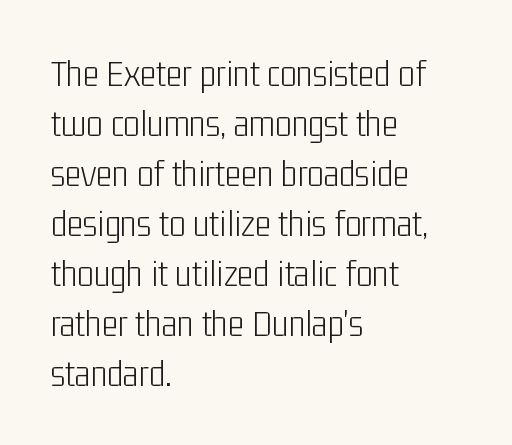
The image shows 39 px light, condensed sans-serif type, upright; set left-aligned, normal line spacing (1.28x), normal letter spacing, not underlined; low stroke contrast and a medium x-height.
